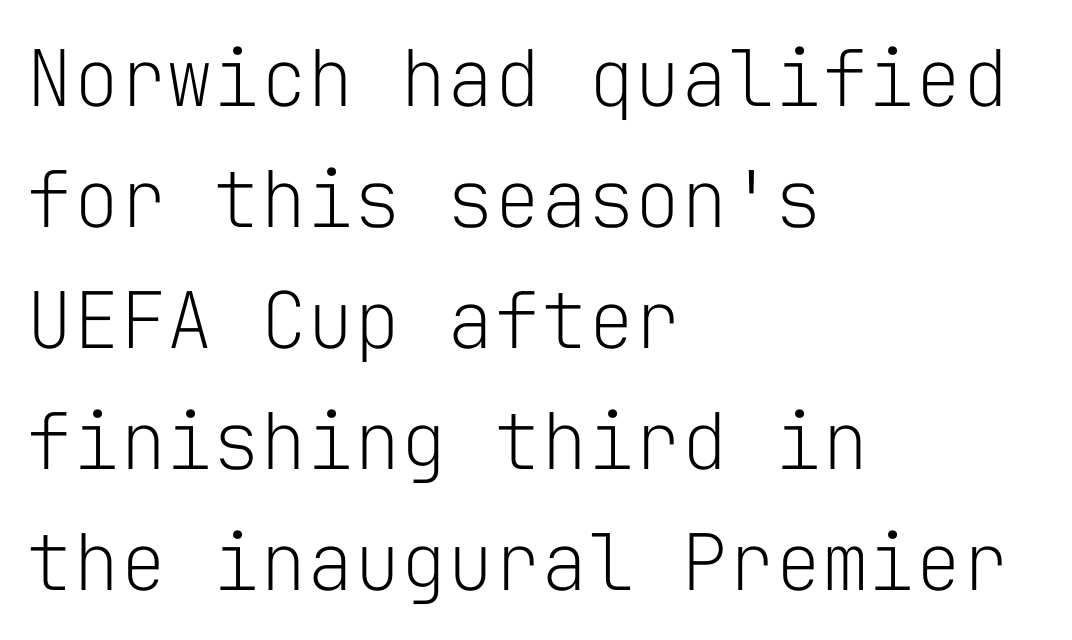
{"serif": "no", "italic": "no", "bold": "no", "weight": "light", "width": "normal", "stroke_contrast": "low", "x_height": "medium", "monospaced": "yes", "underline": "no", "align": "left", "line_spacing": "normal", "line_spacing_ratio": 1.55, "letter_spacing": "normal", "letter_spacing_em": 0.0, "glyph_px": 78}
